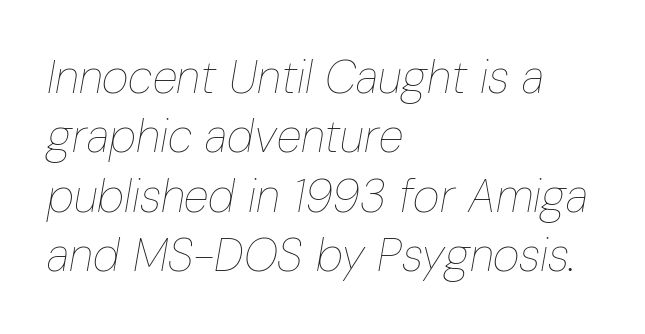
The image shows 46 px thin, condensed type, italic (leaning right); set left-aligned, normal line spacing (1.29x), normal letter spacing, not underlined; low stroke contrast and a medium x-height.
